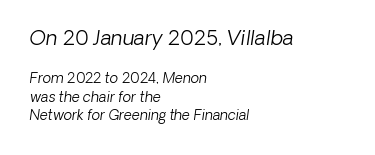
{"italic": "yes", "lean": "right", "slant_degrees": 8, "bold": "no", "underline": "no", "align": "left", "line_spacing": "normal", "line_spacing_ratio": 1.32, "letter_spacing": "normal", "letter_spacing_em": 0.0, "larger_block": "first", "size_ratio": 1.43, "glyph_px": 20}
